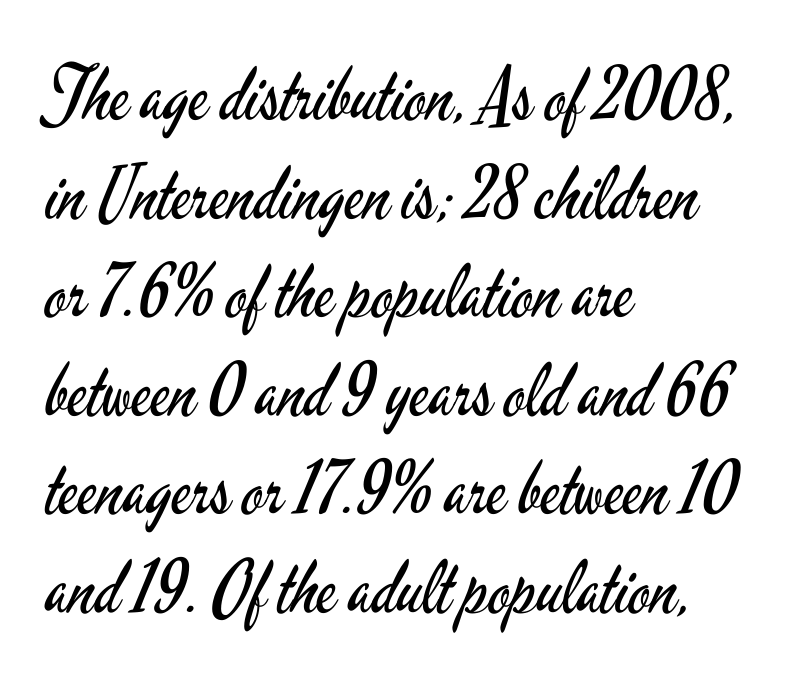
Q: Is the text bold? A: No.
Q: Is the text italic (slanted)? A: Yes.
Q: Is the typeface a serif or a sans-serif typeface? A: Sans-serif.
Q: Is the text underlined? A: No.
Q: How is the paragraph aligned? A: Left-aligned.
Q: Is the spacing between letters normal or unusually wide? A: Normal.
Q: Is the spacing between lines tight, normal or loose? A: Normal.
Q: Width (condensed, normal, or wide)? A: Condensed.
Q: Stroke contrast? A: Low.
Q: x-height? A: Small.
Q: Monospaced? A: No.
